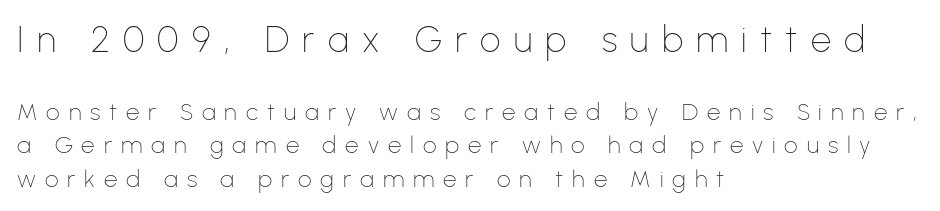
{"serif": "no", "italic": "no", "bold": "no", "weight": "thin", "width": "normal", "stroke_contrast": "low", "x_height": "medium", "monospaced": "no", "underline": "no", "align": "left", "line_spacing": "normal", "line_spacing_ratio": 1.41, "letter_spacing": "wide", "letter_spacing_em": 0.37, "larger_block": "first", "size_ratio": 1.5, "glyph_px": 36}
